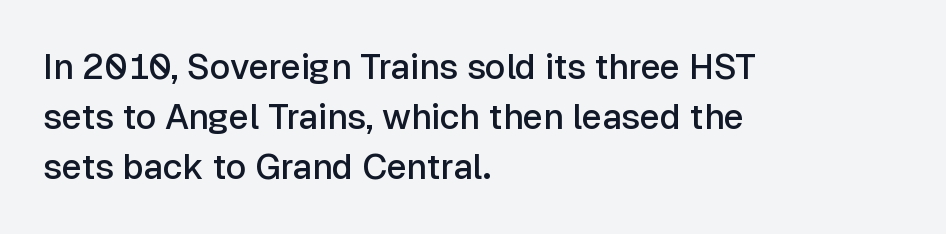
{"serif": "no", "italic": "no", "bold": "semi", "weight": "semibold", "width": "normal", "stroke_contrast": "low", "x_height": "medium", "monospaced": "no", "underline": "no", "align": "left", "line_spacing": "normal", "line_spacing_ratio": 1.43, "letter_spacing": "normal", "letter_spacing_em": 0.0, "glyph_px": 35}
